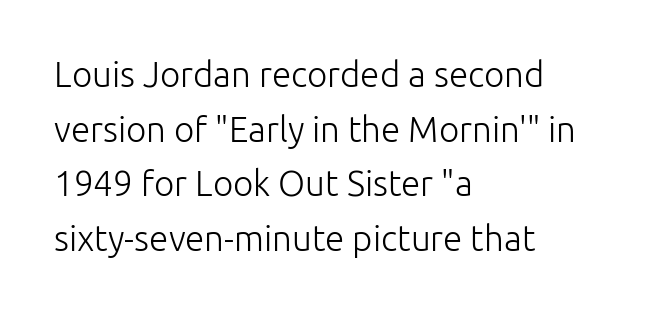
The image shows 35 px light sans-serif type, upright; set left-aligned, normal line spacing (1.56x), normal letter spacing, not underlined; low stroke contrast and a medium x-height.
